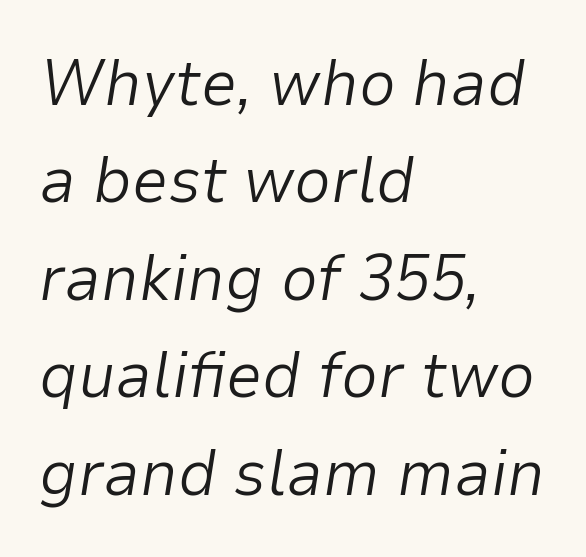
Q: Is the text bold? A: No.
Q: Is the text italic (slanted)? A: Yes, it leans right by about 9 degrees.
Q: Is the text underlined? A: No.
Q: How is the paragraph aligned? A: Left-aligned.
Q: Is the spacing between letters normal or unusually wide? A: Normal.
Q: Is the spacing between lines tight, normal or loose? A: Normal.
Q: Width (condensed, normal, or wide)? A: Normal.
Q: Stroke contrast? A: Low.
Q: x-height? A: Medium.
Q: Monospaced? A: No.
